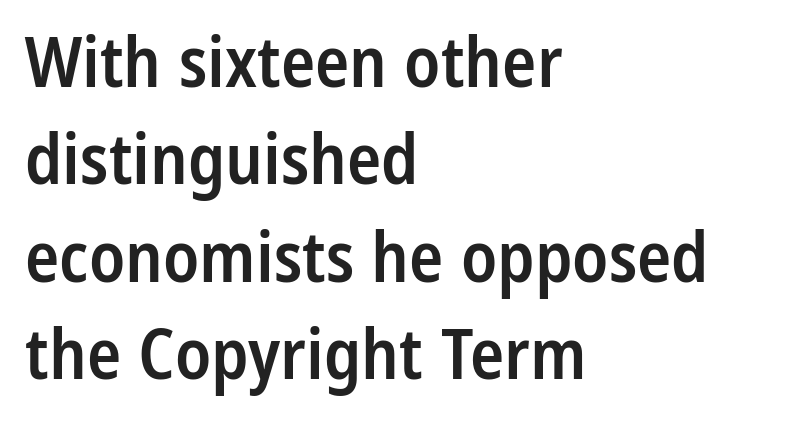
The image shows 71 px semibold, condensed sans-serif type, upright; set left-aligned, normal line spacing (1.37x), normal letter spacing, not underlined; low stroke contrast and a medium x-height.
